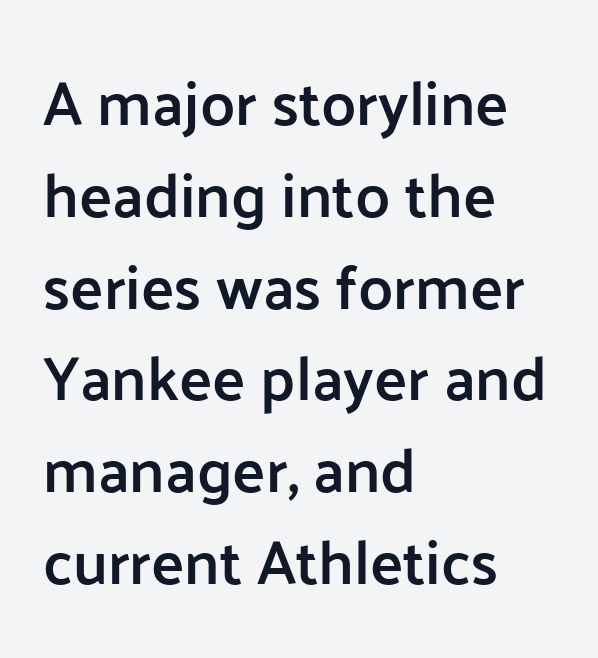
The image shows 62 px semibold sans-serif type, upright; set left-aligned, normal line spacing (1.48x), normal letter spacing, not underlined; low stroke contrast and a medium x-height.
